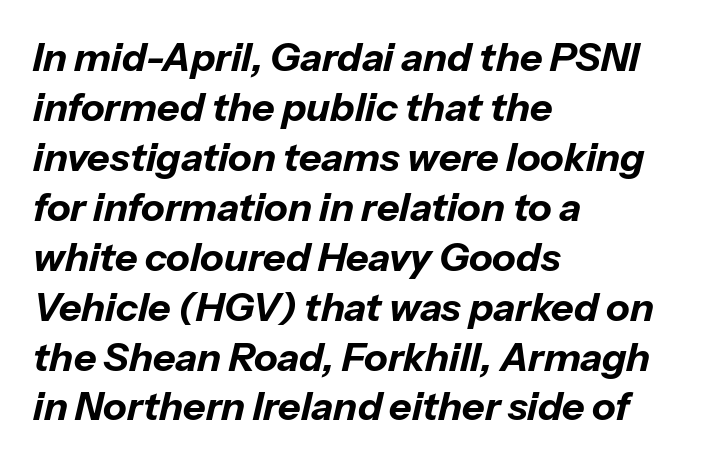
The image shows 39 px bold type, italic (leaning right); set left-aligned, normal line spacing (1.28x), normal letter spacing, not underlined; low stroke contrast and a medium x-height.
